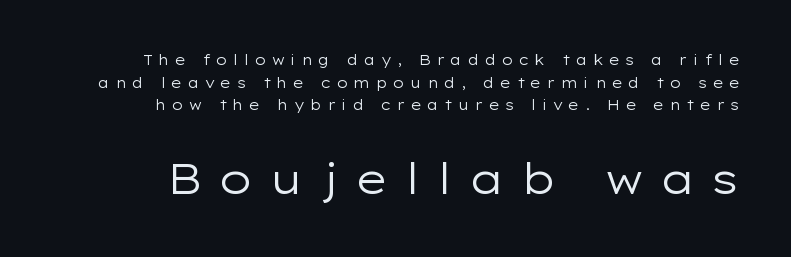
Bigger letters appear in the bottom chunk; the top chunk is reduced. Typographically, this falls in the sans-serif category. This is the regular roman posture of the typeface. The area under the type is left untouched. The strokes carry an ordinary text weight at most. Leading matches the norm, producing a regular column.
